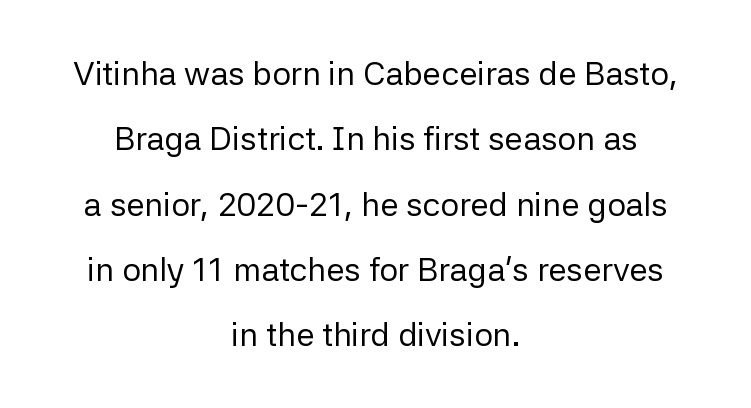
The block of text is sparse from top to bottom, with ample space between rows. Bare-footed words on every line. Every stem runs plumb, perpendicular to the baseline. Neither beginnings nor endings align; midpoints do. This sample has the flowing, uneven cadence of proportional lettering. Is this a heavy cut? Hardly; it is regular or lighter.
